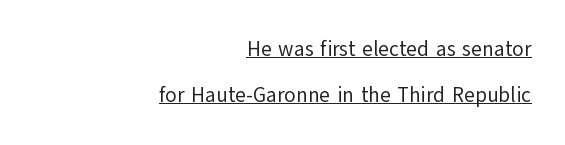
Q: Is the text bold? A: No.
Q: Is the text italic (slanted)? A: No, it is upright.
Q: Is the text underlined? A: Yes.
Q: How is the paragraph aligned? A: Right-aligned.
Q: Is the spacing between letters normal or unusually wide? A: Normal.
Q: Is the spacing between lines tight, normal or loose? A: Loose.
